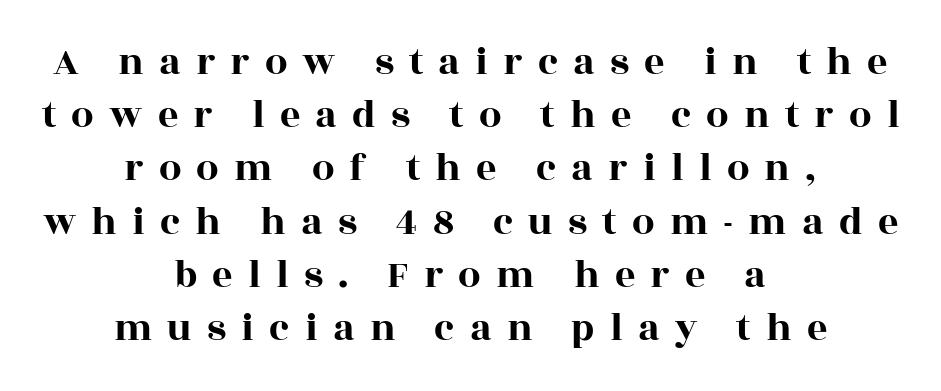
{"serif": "yes", "italic": "no", "width": "wide", "x_height": "large", "monospaced": "no", "underline": "no", "align": "center", "line_spacing": "normal", "line_spacing_ratio": 1.33, "letter_spacing": "wide", "letter_spacing_em": 0.38, "glyph_px": 40}
